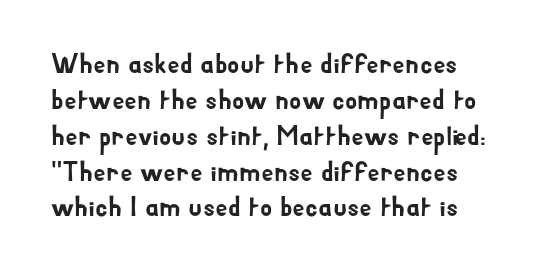
Q: Is the text italic (slanted)? A: No, it is upright.
Q: Is the typeface a serif or a sans-serif typeface? A: Sans-serif.
Q: Is the text underlined? A: No.
Q: How is the paragraph aligned? A: Left-aligned.
Q: Is the spacing between letters normal or unusually wide? A: Normal.
Q: Is the spacing between lines tight, normal or loose? A: Normal.
Q: Width (condensed, normal, or wide)? A: Normal.
Q: Stroke contrast? A: Low.
Q: x-height? A: Small.
Q: Monospaced? A: No.
